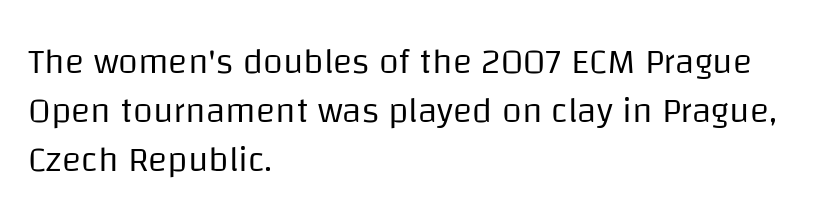
{"serif": "no", "italic": "no", "bold": "no", "weight": "regular", "width": "normal", "stroke_contrast": "low", "x_height": "large", "monospaced": "no", "underline": "no", "align": "left", "line_spacing": "normal", "line_spacing_ratio": 1.36, "letter_spacing": "normal", "letter_spacing_em": 0.0, "glyph_px": 36}
